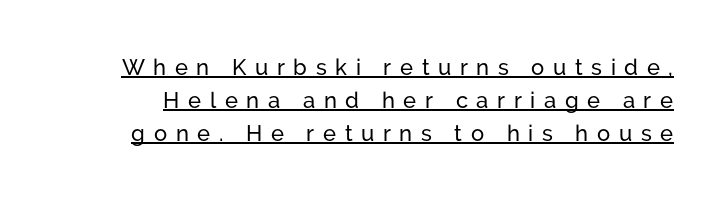
A typographer would call this underscored text. Whoever set this chose a conventional vertical rhythm. How are the letters spaced? Widely, with obvious added tracking. The specimen reads as upright at a glance.
